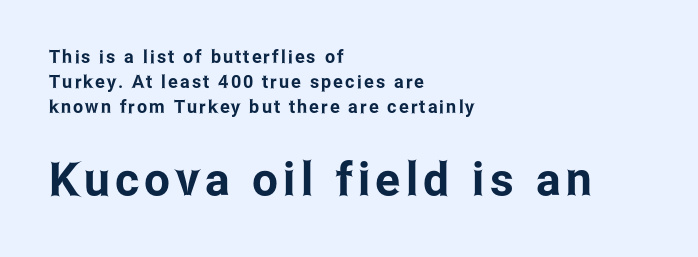
{"serif": "no", "italic": "no", "width": "condensed", "stroke_contrast": "low", "x_height": "medium", "monospaced": "no", "underline": "no", "align": "left", "line_spacing": "normal", "line_spacing_ratio": 1.38, "larger_block": "second", "size_ratio": 2.56, "glyph_px": 46}
